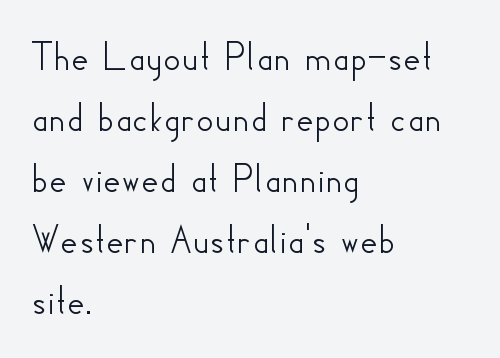
The image shows 43 px sans-serif type, upright; set left-aligned, normal line spacing (1.42x), normal letter spacing, not underlined; low stroke contrast and a small x-height.
